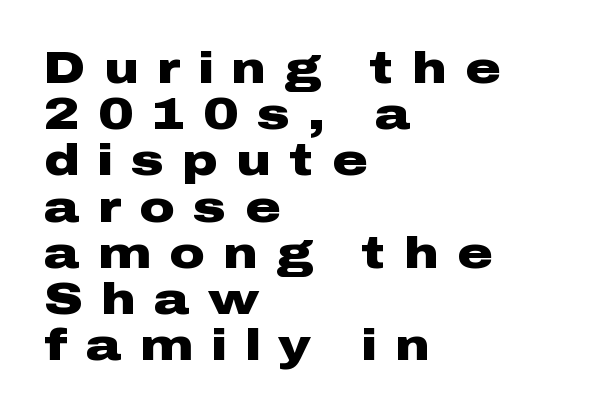
Honestly, the letter spacing is so wide it's the main thing you notice. This is sans-serif lettering, the kind often seen on screens and signage. In CSS terms this would be text-align: left. The font's upright variant was chosen for this text. Each glyph is drawn with heavy, bold strokes.
